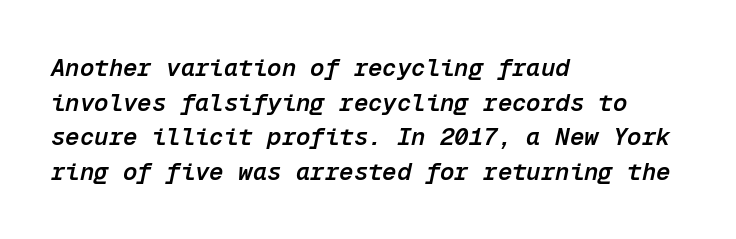
The image shows 24 px text type, italic (leaning right); set left-aligned, normal line spacing (1.44x), normal letter spacing, not underlined.
